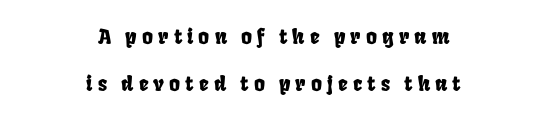
Honestly, there is no underline to notice here at all. These lines stand farther apart than default settings would place them. The letterforms stand isolated, each surrounded by extra space. Line starts and ends both wander, symmetrically.
